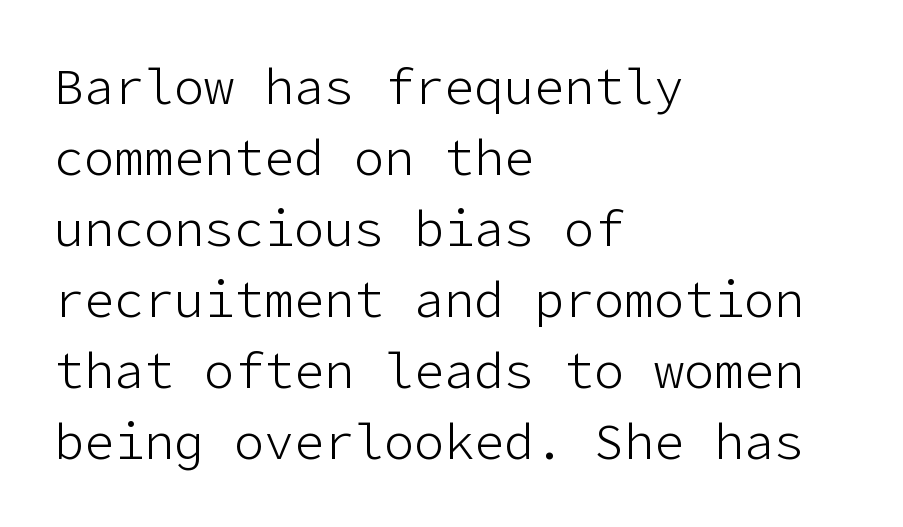
Q: Is the text bold? A: No.
Q: Is the text italic (slanted)? A: No, it is upright.
Q: Is the typeface a serif or a sans-serif typeface? A: Sans-serif.
Q: Is the text underlined? A: No.
Q: How is the paragraph aligned? A: Left-aligned.
Q: Is the spacing between letters normal or unusually wide? A: Normal.
Q: Is the spacing between lines tight, normal or loose? A: Normal.
Q: Width (condensed, normal, or wide)? A: Normal.
Q: Stroke contrast? A: Low.
Q: x-height? A: Medium.
